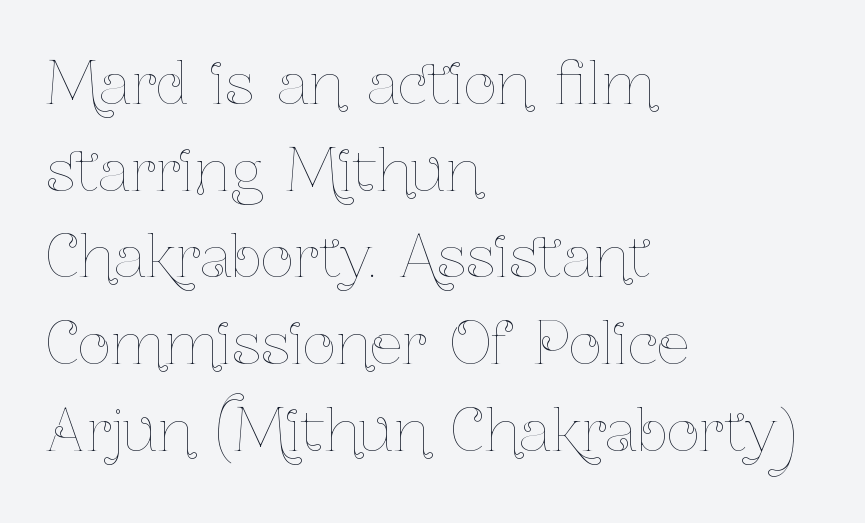
Q: Is the text bold? A: No.
Q: Is the text italic (slanted)? A: No, it is upright.
Q: Is the text underlined? A: No.
Q: How is the paragraph aligned? A: Left-aligned.
Q: Is the spacing between letters normal or unusually wide? A: Normal.
Q: Is the spacing between lines tight, normal or loose? A: Normal.
Q: Width (condensed, normal, or wide)? A: Condensed.
Q: Stroke contrast? A: Low.
Q: x-height? A: Medium.
Q: Monospaced? A: No.
